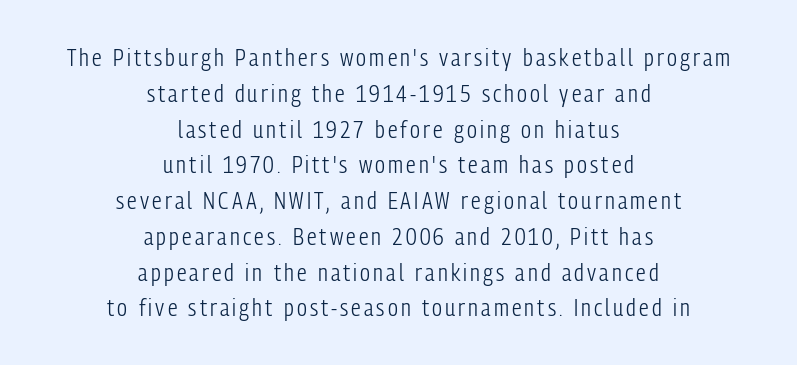
Q: Is the text bold? A: No.
Q: Is the text italic (slanted)? A: No, it is upright.
Q: Is the text underlined? A: No.
Q: How is the paragraph aligned? A: Centered.
Q: Is the spacing between lines tight, normal or loose? A: Normal.
